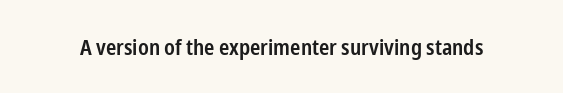
{"italic": "no", "bold": "semi", "underline": "no", "letter_spacing": "normal", "letter_spacing_em": 0.0, "glyph_px": 22}
